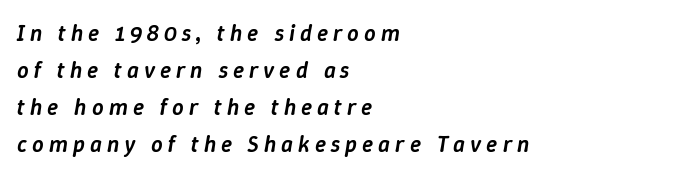
The image shows 23 px text type, italic (leaning right); set left-aligned, normal line spacing (1.61x), unusually wide letter spacing (+0.22 em), not underlined.
